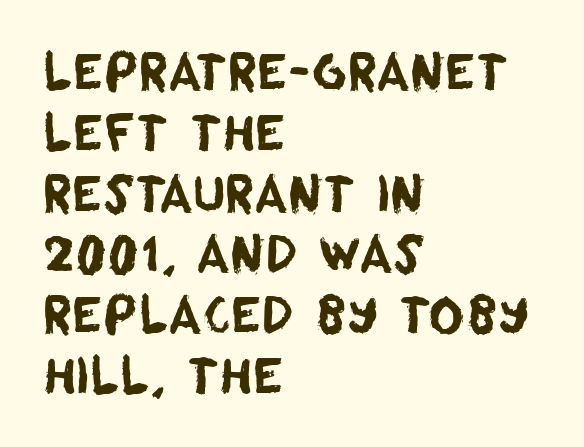
Q: Is the typeface a serif or a sans-serif typeface? A: Sans-serif.
Q: Is the text underlined? A: No.
Q: How is the paragraph aligned? A: Left-aligned.
Q: Is the spacing between letters normal or unusually wide? A: Normal.
Q: Width (condensed, normal, or wide)? A: Normal.
Q: Stroke contrast? A: Low.
Q: x-height? A: Large.
Q: Monospaced? A: No.
